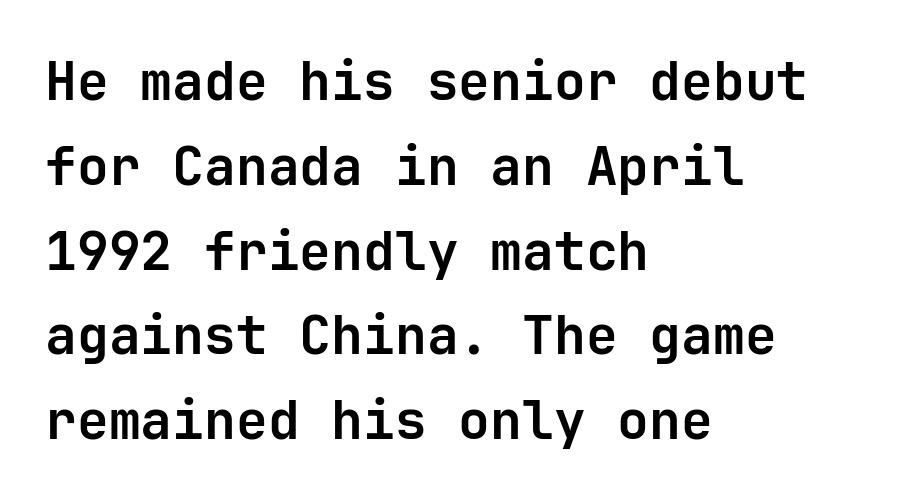
Q: Is the text bold? A: Yes.
Q: Is the text italic (slanted)? A: No, it is upright.
Q: Is the typeface a serif or a sans-serif typeface? A: Sans-serif.
Q: Is the text underlined? A: No.
Q: How is the paragraph aligned? A: Left-aligned.
Q: Is the spacing between letters normal or unusually wide? A: Normal.
Q: Is the spacing between lines tight, normal or loose? A: Normal.
Q: Width (condensed, normal, or wide)? A: Normal.
Q: Stroke contrast? A: Low.
Q: x-height? A: Medium.
Q: Monospaced? A: Yes.
